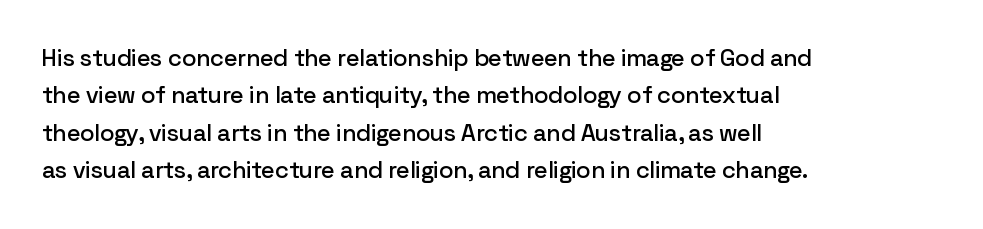
Q: Is the text italic (slanted)? A: No, it is upright.
Q: Is the text underlined? A: No.
Q: How is the paragraph aligned? A: Left-aligned.
Q: Is the spacing between letters normal or unusually wide? A: Normal.
Q: Is the spacing between lines tight, normal or loose? A: Normal.
